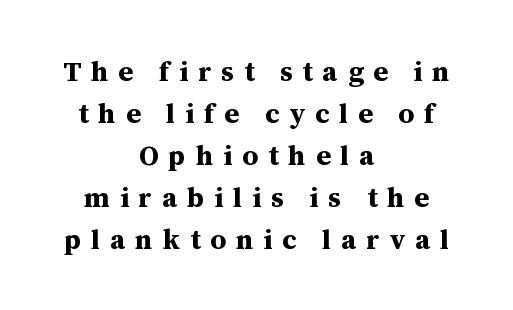
{"serif": "yes", "italic": "no", "bold": "yes", "weight": "bold", "width": "normal", "stroke_contrast": "medium", "x_height": "medium", "monospaced": "no", "underline": "no", "align": "center", "line_spacing": "normal", "line_spacing_ratio": 1.5, "letter_spacing": "wide", "letter_spacing_em": 0.35, "glyph_px": 28}
